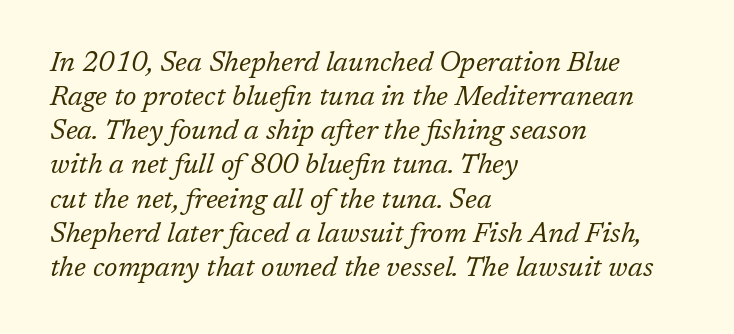
{"serif": "yes", "italic": "yes", "lean": "right", "slant_degrees": 17, "bold": "no", "weight": "regular", "width": "normal", "stroke_contrast": "low", "x_height": "medium", "monospaced": "no", "underline": "no", "align": "left", "line_spacing_ratio": 1.22, "letter_spacing": "normal", "letter_spacing_em": 0.0, "glyph_px": 28}
